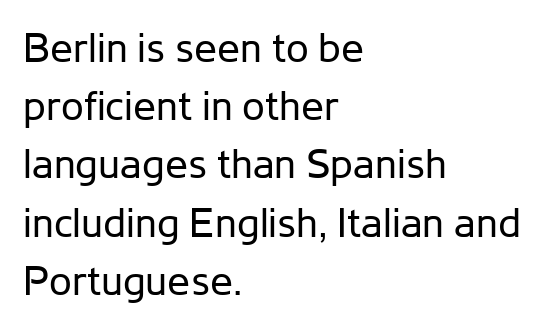
{"serif": "no", "italic": "no", "bold": "no", "weight": "regular", "width": "normal", "stroke_contrast": "low", "x_height": "medium", "monospaced": "no", "underline": "no", "align": "left", "line_spacing": "normal", "line_spacing_ratio": 1.42, "letter_spacing": "normal", "letter_spacing_em": 0.0, "glyph_px": 41}
